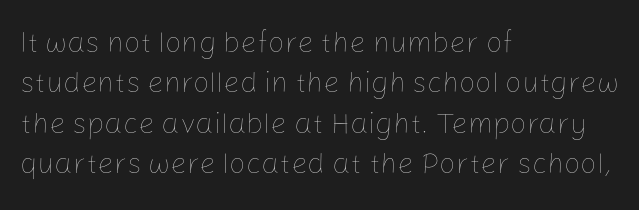
The image shows 29 px thin type, upright; set left-aligned, normal line spacing (1.39x), normal letter spacing, not underlined; low stroke contrast and a medium x-height.
